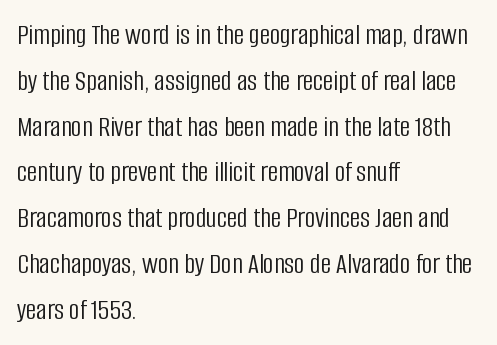
{"serif": "no", "italic": "no", "bold": "no", "weight": "light", "width": "condensed", "stroke_contrast": "low", "x_height": "large", "monospaced": "no", "underline": "no", "align": "left", "line_spacing": "normal", "line_spacing_ratio": 1.58, "letter_spacing": "normal", "letter_spacing_em": 0.0, "glyph_px": 29}
